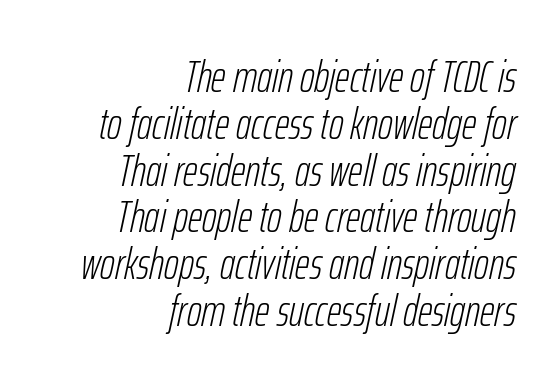
The image shows 45 px light, condensed type, italic (leaning right); set right-aligned, tight line spacing (1.04x), normal letter spacing, not underlined; low stroke contrast and a medium x-height.
